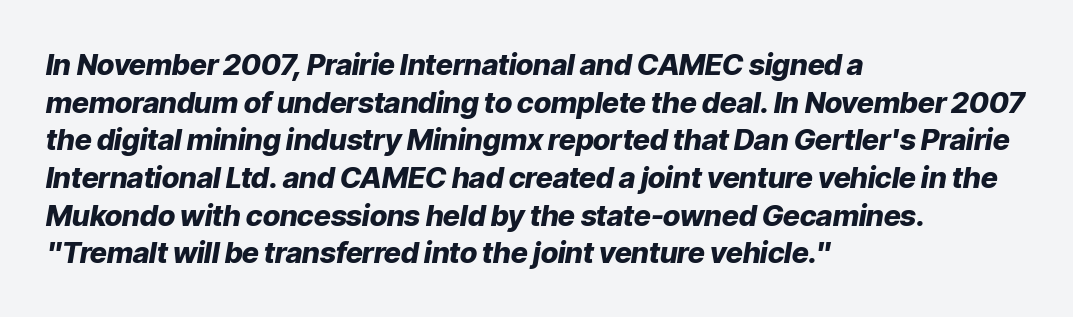
The image shows 29 px heavy type, italic (leaning right); set left-aligned, normal line spacing (1.3x), normal letter spacing, not underlined; low stroke contrast and a medium x-height.
